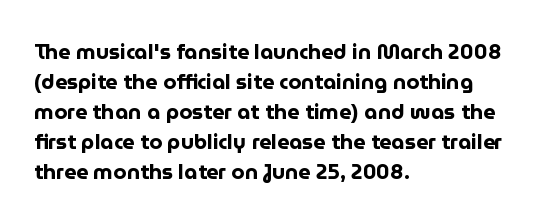
Q: Is the text bold? A: Yes.
Q: Is the text italic (slanted)? A: No, it is upright.
Q: Is the text underlined? A: No.
Q: How is the paragraph aligned? A: Left-aligned.
Q: Is the spacing between letters normal or unusually wide? A: Normal.
Q: Is the spacing between lines tight, normal or loose? A: Normal.
